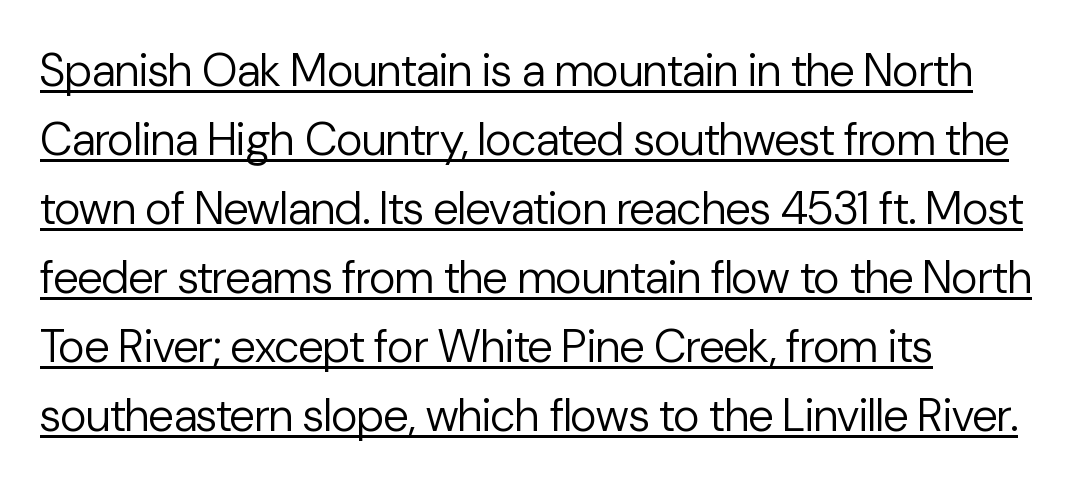
You can see a thin bar hugging the bottom of the glyphs. Proportional: the letters do not fall into vertical columns. The font's upright variant was chosen for this text. The letterforms sit shoulder to shoulder at normal distance.
